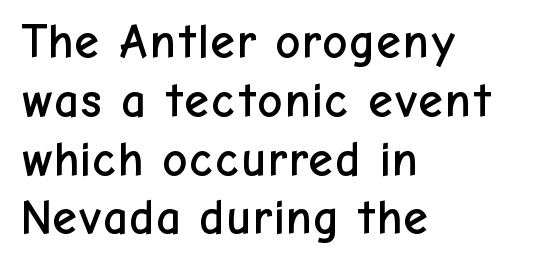
{"serif": "no", "italic": "no", "width": "normal", "stroke_contrast": "low", "x_height": "medium", "monospaced": "no", "underline": "no", "align": "left", "line_spacing_ratio": 1.2, "letter_spacing": "normal", "letter_spacing_em": 0.0, "glyph_px": 49}
